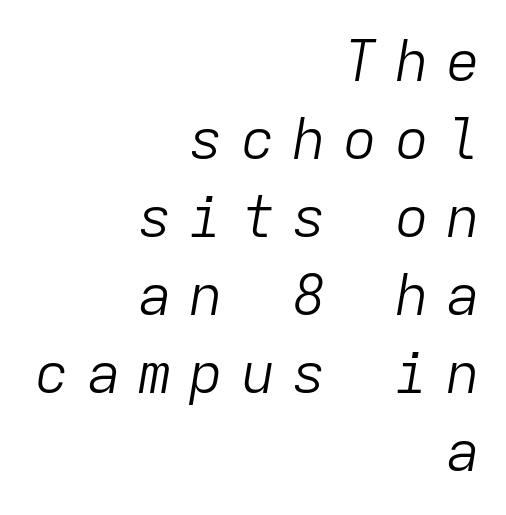
{"italic": "yes", "lean": "right", "slant_degrees": 9, "bold": "no", "weight": "light", "width": "normal", "stroke_contrast": "low", "x_height": "medium", "monospaced": "yes", "underline": "no", "align": "right", "line_spacing": "normal", "line_spacing_ratio": 1.37, "letter_spacing": "wide", "letter_spacing_em": 0.3, "glyph_px": 57}
